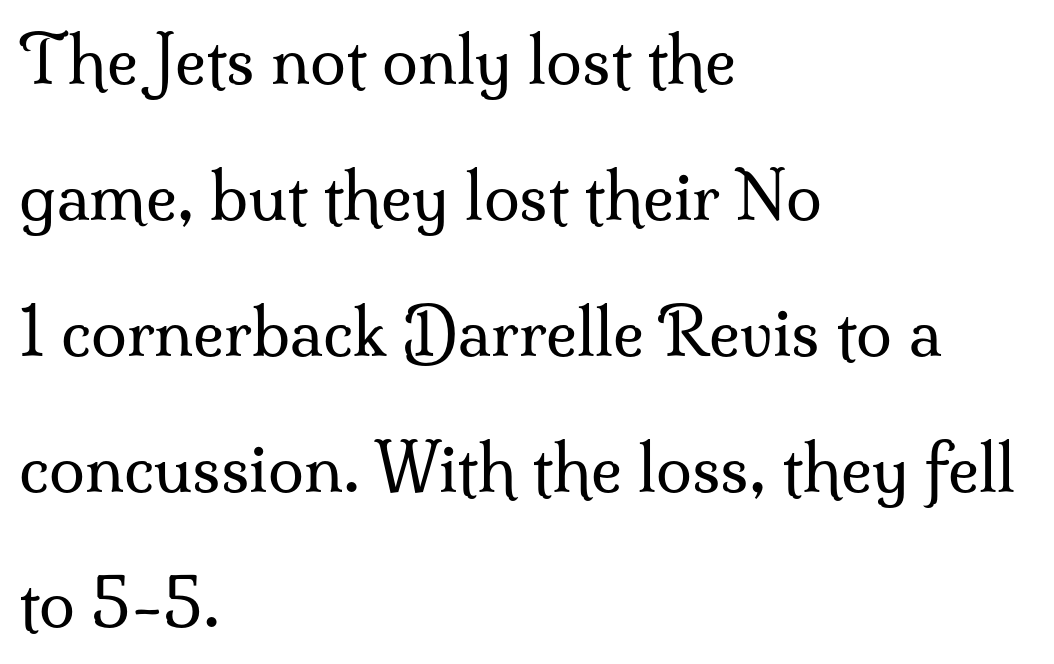
This reads as an unemphasized weight, regular at the heaviest. Characters remain perfectly vertical along every line. One glance says open: line gaps are wider than usual. This rendering features lettering with no underline.
